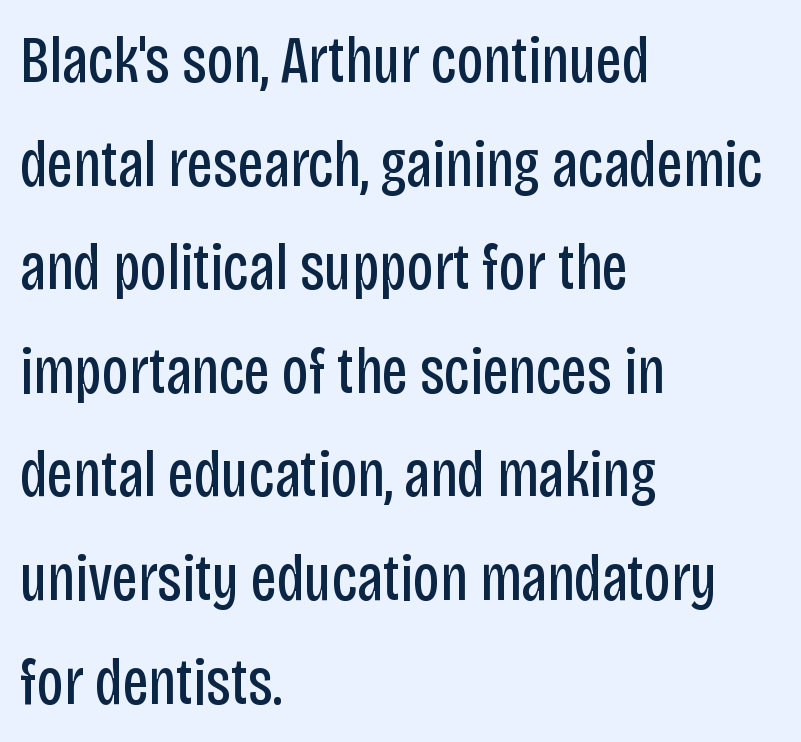
{"serif": "no", "italic": "no", "bold": "no", "weight": "regular", "width": "condensed", "stroke_contrast": "low", "x_height": "large", "monospaced": "no", "underline": "no", "align": "left", "line_spacing": "normal", "line_spacing_ratio": 1.57, "letter_spacing": "normal", "letter_spacing_em": 0.0, "glyph_px": 66}
